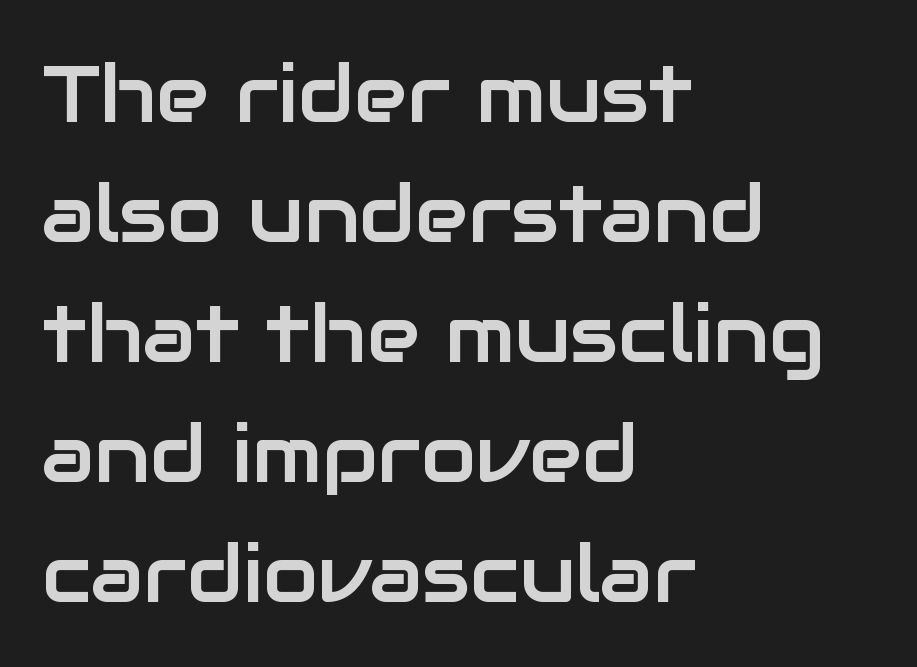
Q: Is the text italic (slanted)? A: No, it is upright.
Q: Is the typeface a serif or a sans-serif typeface? A: Sans-serif.
Q: Is the text underlined? A: No.
Q: How is the paragraph aligned? A: Left-aligned.
Q: Is the spacing between letters normal or unusually wide? A: Normal.
Q: Is the spacing between lines tight, normal or loose? A: Normal.
Q: Width (condensed, normal, or wide)? A: Normal.
Q: Stroke contrast? A: Low.
Q: x-height? A: Medium.
Q: Monospaced? A: No.
